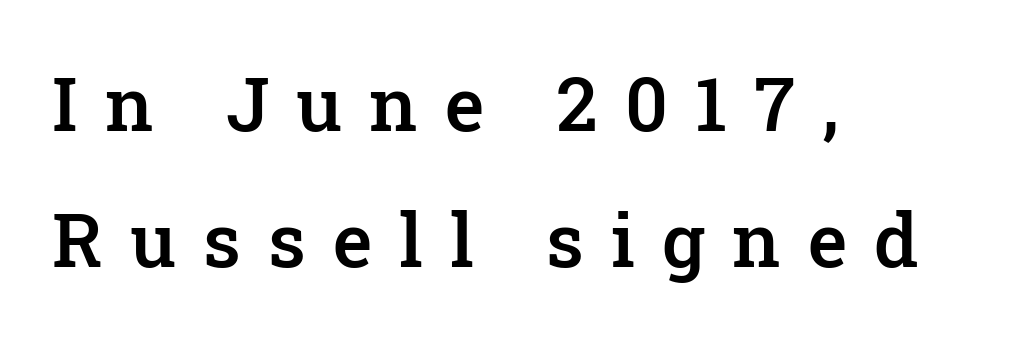
Descenders hang freely into open space. The rendering anchors every line to the left-hand side. The line texture is sparse and dotted thanks to wide tracking. Looks like regular typesetting: each glyph gets only the width it needs.
